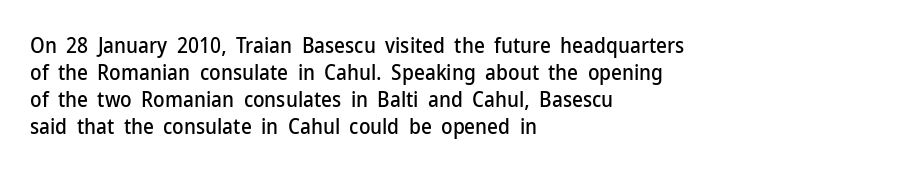
{"italic": "no", "underline": "no", "align": "left", "line_spacing": "normal", "line_spacing_ratio": 1.28, "letter_spacing": "normal", "letter_spacing_em": 0.0, "glyph_px": 21}
